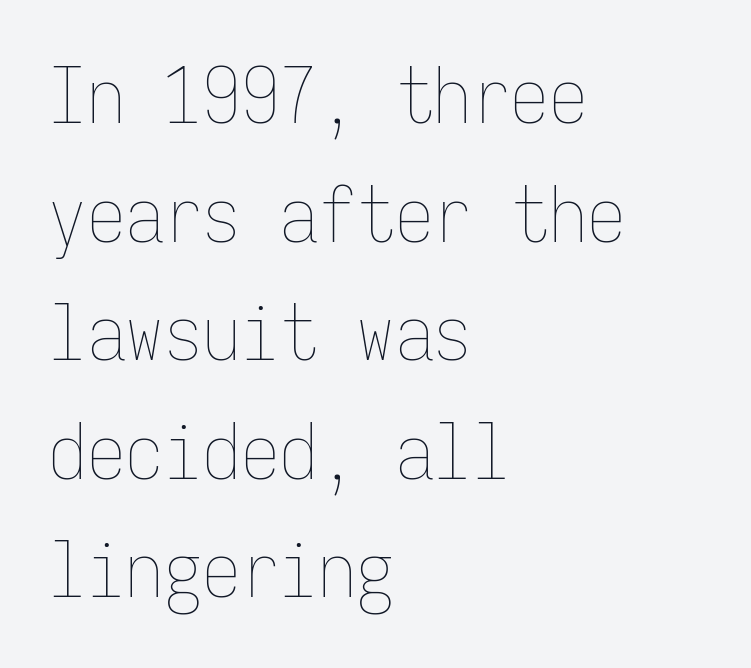
The image shows 77 px thin, condensed type, upright, monospaced; set left-aligned, normal line spacing (1.54x), normal letter spacing, not underlined; low stroke contrast and a medium x-height.
